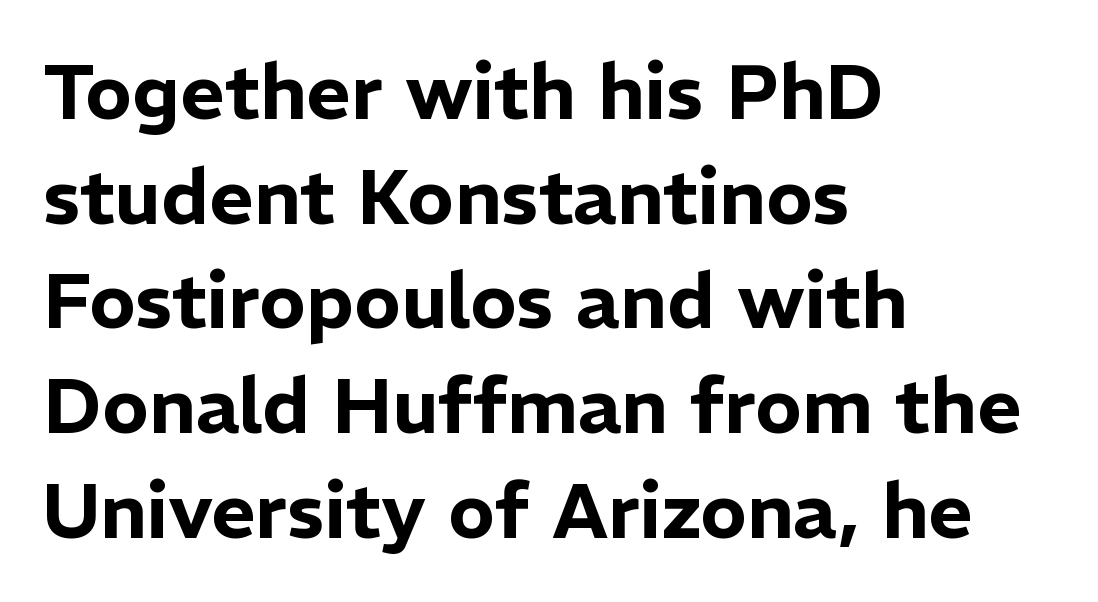
{"serif": "no", "italic": "no", "width": "normal", "stroke_contrast": "low", "x_height": "medium", "monospaced": "no", "underline": "no", "align": "left", "line_spacing": "normal", "line_spacing_ratio": 1.36, "letter_spacing": "normal", "letter_spacing_em": 0.0, "glyph_px": 77}
